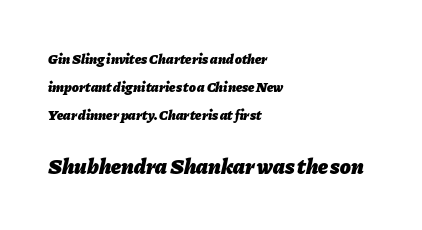
The typography opts for an oblique posture over an upright one. This rendering uses left alignment, leaving the right contour irregular. Regarding leading, the lines here are spaced well apart. Quick note: underline off.
